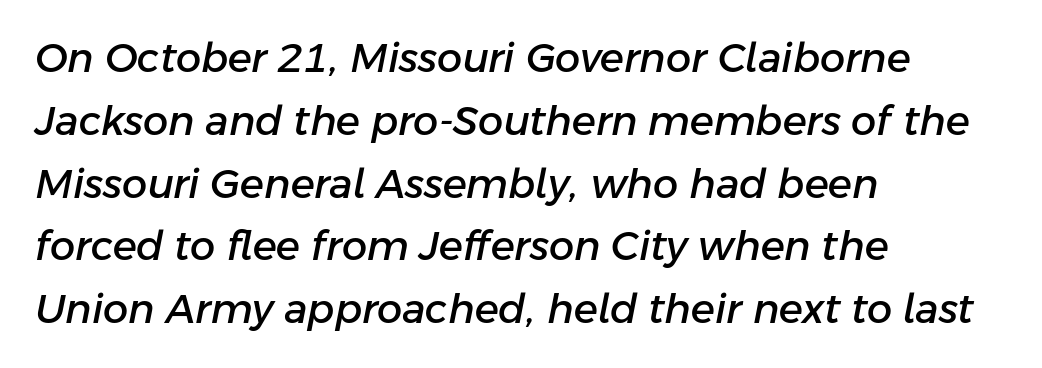
Q: Is the text italic (slanted)? A: Yes, it leans right by about 11 degrees.
Q: Is the text underlined? A: No.
Q: How is the paragraph aligned? A: Left-aligned.
Q: Is the spacing between letters normal or unusually wide? A: Normal.
Q: Is the spacing between lines tight, normal or loose? A: Normal.
Q: Width (condensed, normal, or wide)? A: Normal.
Q: Stroke contrast? A: Low.
Q: x-height? A: Medium.
Q: Monospaced? A: No.
